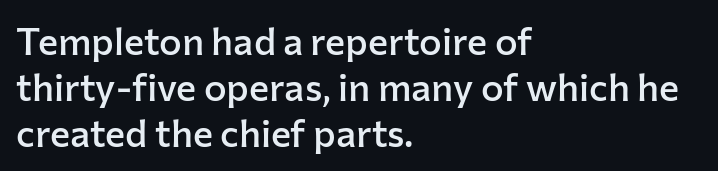
The image shows 38 px semibold sans-serif type, upright; set left-aligned, line spacing 1.21x, normal letter spacing, not underlined; low stroke contrast and a medium x-height.
